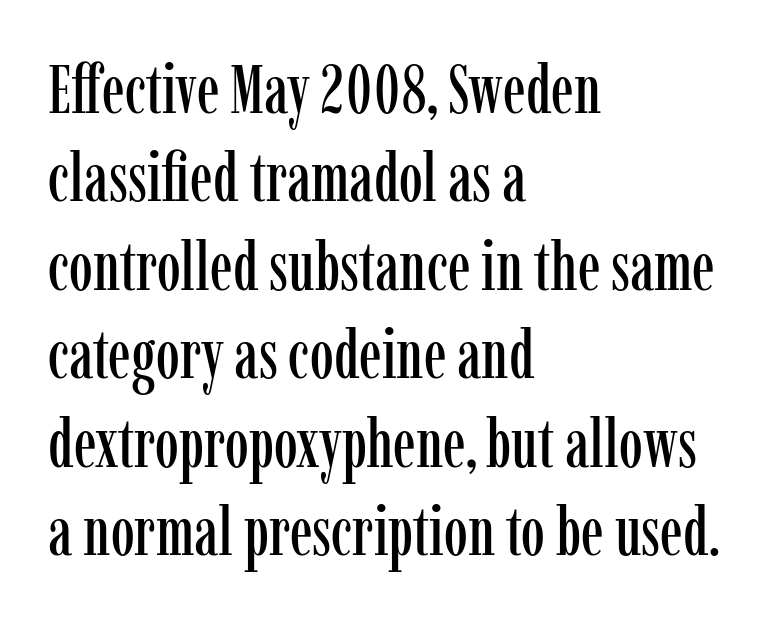
Vertical spacing — default. Students, note that the glyphs here touch the page at normal intervals. The passage is arranged the way most books set body copy — flush left. Notice how the stems are strictly vertical — no italics here.
